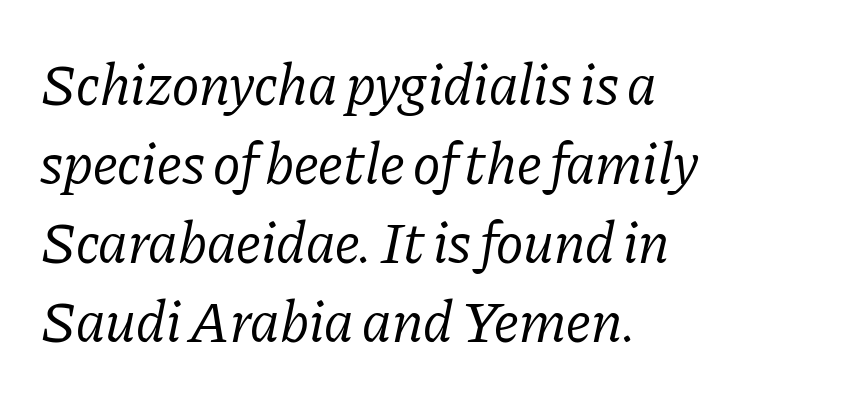
The image shows 58 px regular-weight serif type, italic (leaning right); set left-aligned, normal line spacing (1.36x), normal letter spacing, not underlined; low stroke contrast and a medium x-height.
